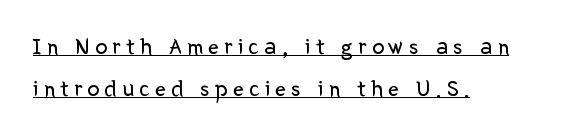
Q: Is the text bold? A: No.
Q: Is the text italic (slanted)? A: No, it is upright.
Q: Is the text underlined? A: Yes.
Q: How is the paragraph aligned? A: Left-aligned.
Q: Is the spacing between letters normal or unusually wide? A: Unusually wide.
